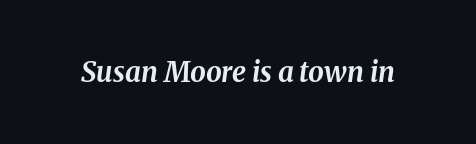
{"italic": "yes", "lean": "right", "slant_degrees": 8, "bold": "yes", "weight": "bold", "width": "normal", "stroke_contrast": "medium", "x_height": "medium", "monospaced": "no", "underline": "no", "letter_spacing": "normal", "letter_spacing_em": 0.0, "glyph_px": 28}
